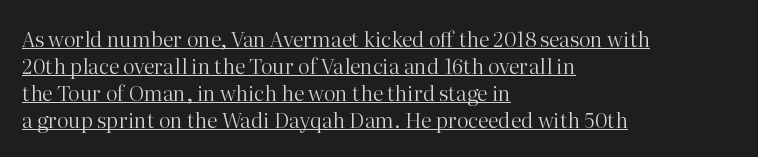
{"italic": "no", "bold": "no", "underline": "yes", "align": "left", "line_spacing": "normal", "line_spacing_ratio": 1.28, "letter_spacing": "normal", "letter_spacing_em": 0.0, "glyph_px": 21}
